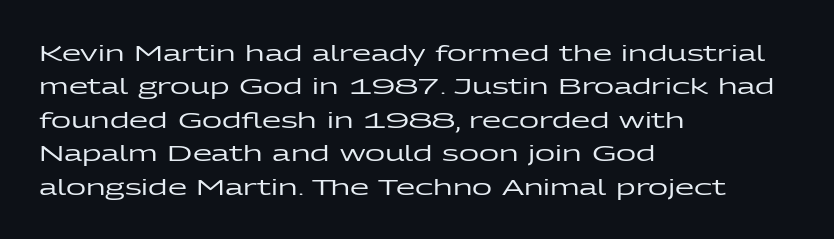
The image shows 22 px text type, upright; set left-aligned, normal line spacing (1.52x), normal letter spacing, not underlined.
